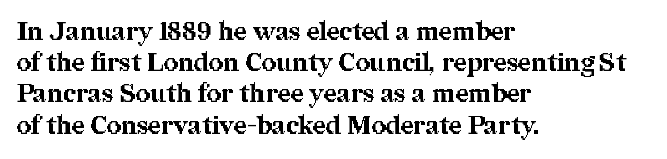
{"italic": "no", "bold": "yes", "underline": "no", "align": "left", "line_spacing": "normal", "line_spacing_ratio": 1.25, "letter_spacing": "normal", "letter_spacing_em": 0.0, "glyph_px": 25}
